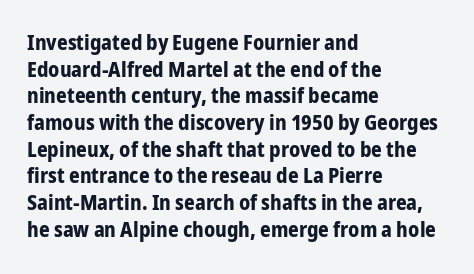
{"italic": "no", "bold": "yes", "underline": "no", "align": "left", "line_spacing": "normal", "line_spacing_ratio": 1.27, "letter_spacing": "normal", "letter_spacing_em": 0.0, "glyph_px": 21}
